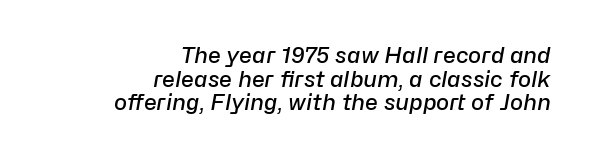
Clear beneath every line of the passage. These lines stack with their right ends in a neat column. There is no visible air inserted between adjacent glyphs. When letters slant like this, we call the style italic. How would I describe the line gaps? Narrow and economical. Slightly chunky letters — semibold, I'd say, not full bold.
